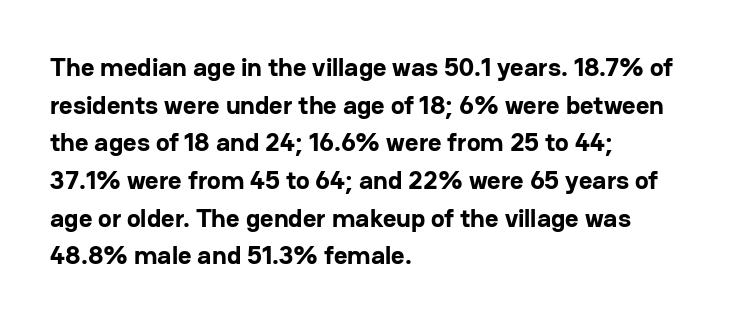
{"italic": "no", "bold": "yes", "underline": "no", "align": "left", "line_spacing": "normal", "line_spacing_ratio": 1.45, "letter_spacing": "normal", "letter_spacing_em": 0.0, "glyph_px": 26}
